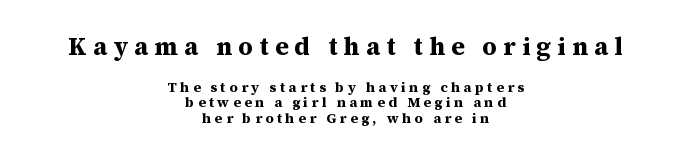
The lettering holds an erect, upright posture throughout. The passage shown stacks its lines with hardly any gap. Words float on clear page, feet unadorned. Plenty of ink on the page — the face is bold. These lines have a slow, spaced-out rhythm from letter to letter.
